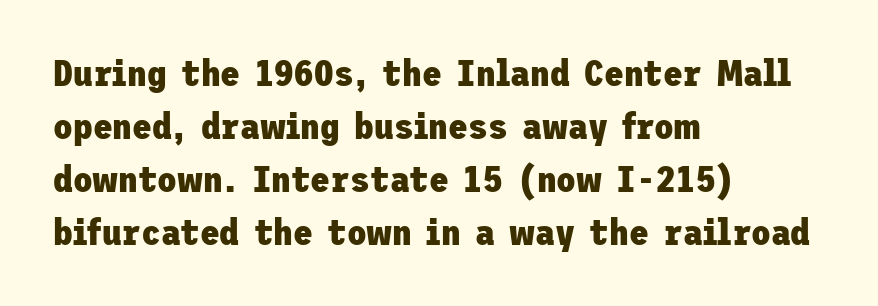
Quick note: interline space is typical. This is sans-serif lettering, the kind often seen on screens and signage. This sample uses plain, unmodified letter spacing. Does the copy run flush right? No — it runs flush left. The type sits square on the baseline with zero lean.
